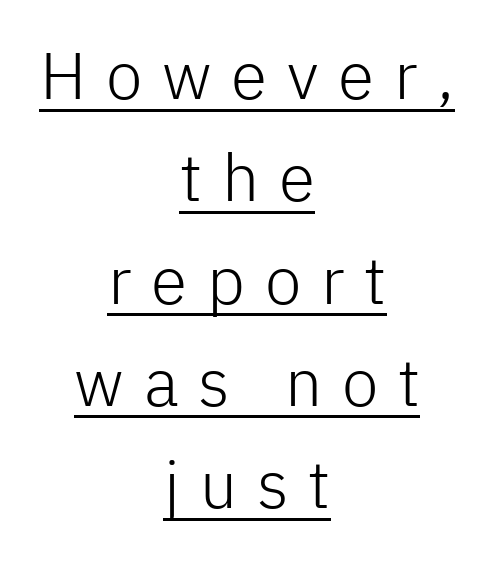
{"serif": "no", "italic": "no", "bold": "no", "weight": "light", "width": "normal", "stroke_contrast": "low", "x_height": "medium", "monospaced": "no", "underline": "yes", "align": "center", "line_spacing": "normal", "line_spacing_ratio": 1.55, "letter_spacing": "wide", "letter_spacing_em": 0.3, "glyph_px": 66}
